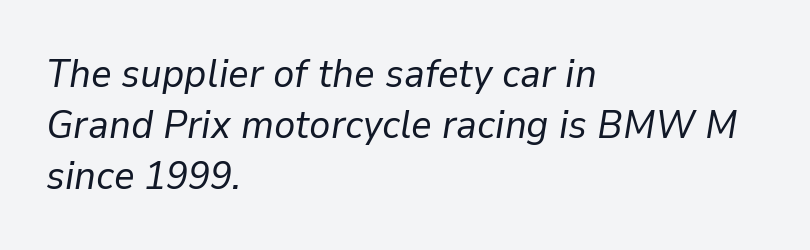
Q: Is the text bold? A: No.
Q: Is the text italic (slanted)? A: Yes, it leans right by about 9 degrees.
Q: Is the text underlined? A: No.
Q: How is the paragraph aligned? A: Left-aligned.
Q: Is the spacing between letters normal or unusually wide? A: Normal.
Q: Is the spacing between lines tight, normal or loose? A: Normal.
Q: Width (condensed, normal, or wide)? A: Normal.
Q: Stroke contrast? A: Low.
Q: x-height? A: Medium.
Q: Monospaced? A: No.
